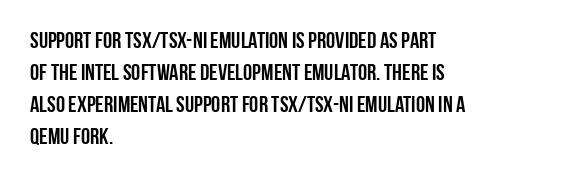
These lines are set flush left with a ragged right edge. Nope, not italic — everything's standing straight. Observe the ordinary spacing: letters are neighbours, not strangers. Vertically, the passage feels balanced, rows spaced as you'd expect. Has an underline been added? It has not.
